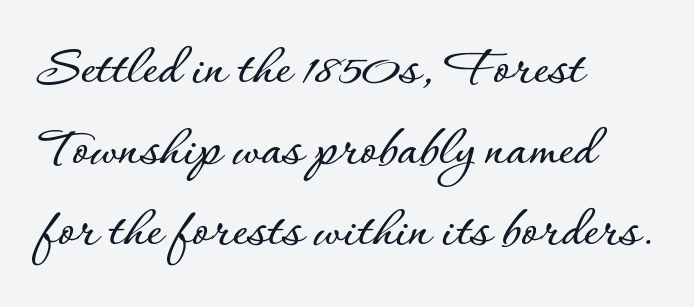
The image shows 59 px text type; set left-aligned, normal line spacing (1.37x), normal letter spacing, not underlined; low stroke contrast and a small x-height.
